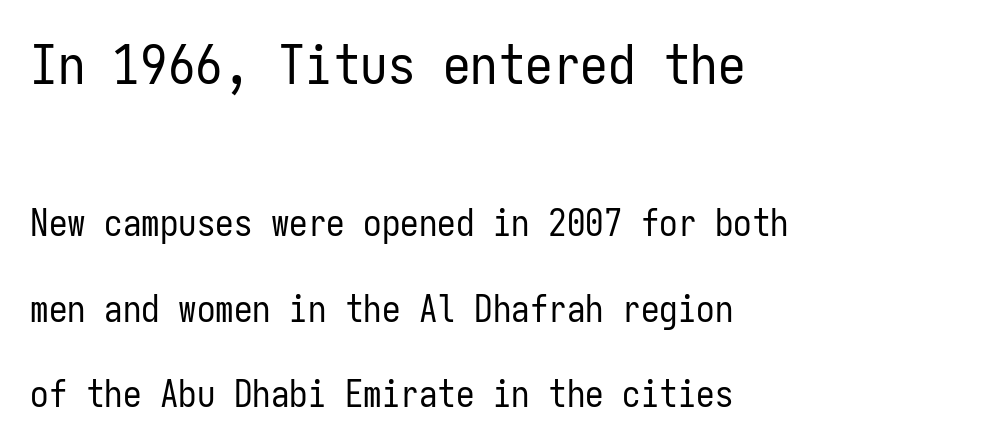
{"serif": "no", "italic": "no", "bold": "no", "weight": "regular", "width": "condensed", "stroke_contrast": "low", "x_height": "medium", "monospaced": "yes", "underline": "no", "align": "left", "line_spacing": "loose", "line_spacing_ratio": 2.3, "letter_spacing": "normal", "letter_spacing_em": 0.0, "larger_block": "first", "size_ratio": 1.49, "glyph_px": 55}
